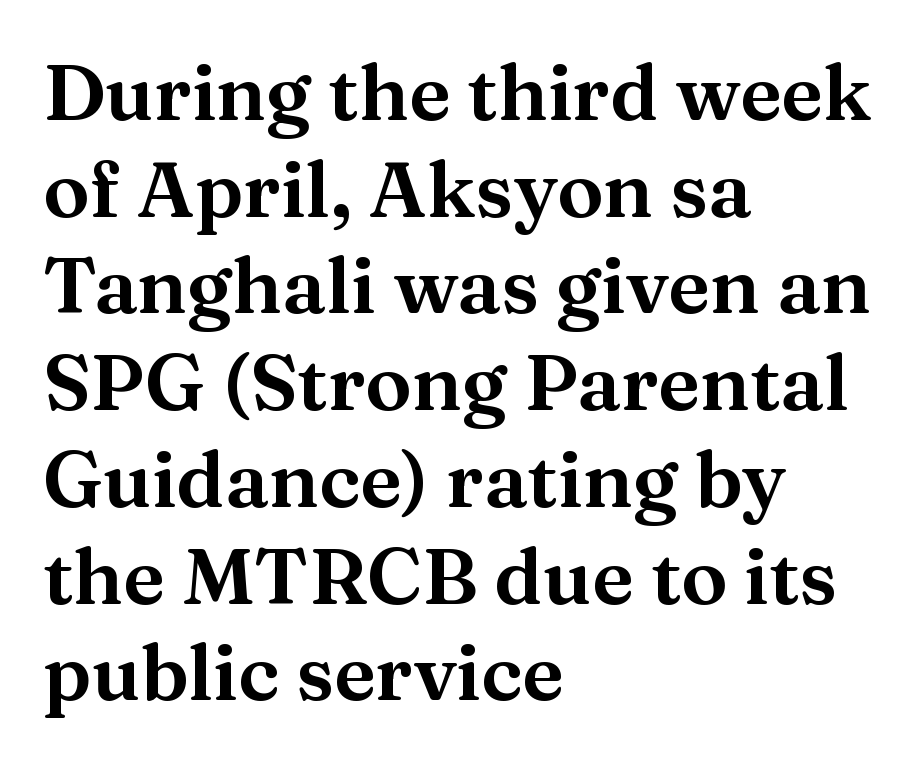
{"serif": "yes", "italic": "no", "width": "normal", "stroke_contrast": "medium", "x_height": "medium", "monospaced": "no", "underline": "no", "align": "left", "line_spacing_ratio": 1.24, "letter_spacing": "normal", "letter_spacing_em": 0.0, "glyph_px": 78}
